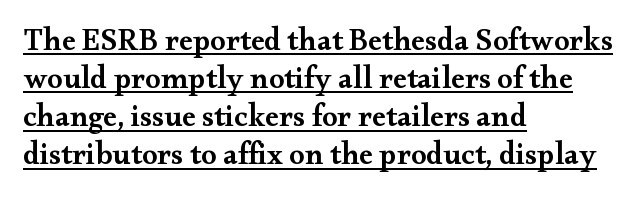
Q: Is the text bold? A: Semi-bold.
Q: Is the text italic (slanted)? A: No, it is upright.
Q: Is the typeface a serif or a sans-serif typeface? A: Serif.
Q: Is the text underlined? A: Yes.
Q: How is the paragraph aligned? A: Left-aligned.
Q: Is the spacing between letters normal or unusually wide? A: Normal.
Q: Width (condensed, normal, or wide)? A: Wide.
Q: Stroke contrast? A: Medium.
Q: x-height? A: Small.
Q: Monospaced? A: No.
